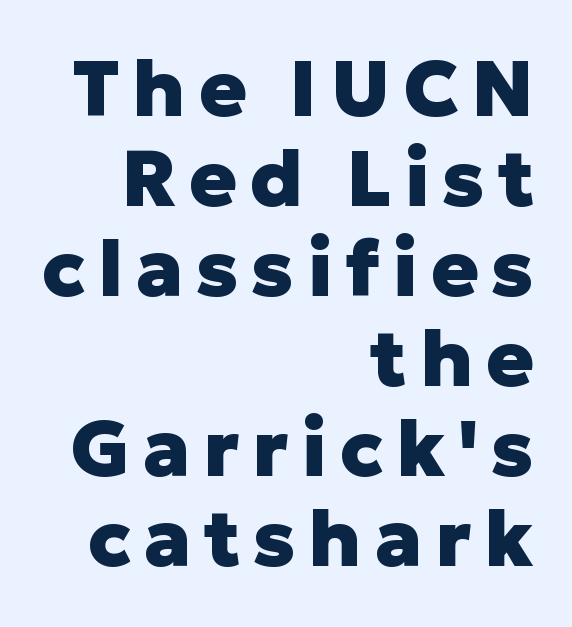
Teacher's note: observe the even right margin — that is flush-right alignment. Stroke terminals: plain, sans-serif. Vertical spacing — tight. The letters advance in unequal steps, a hallmark of proportional type.
